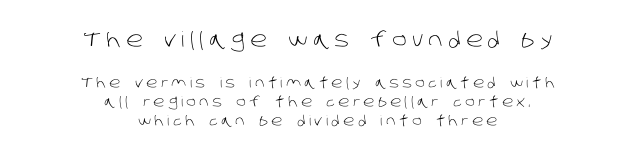
The emphasis by scale lands on block number one, above. The rendering uses a moderate line-height, typical for paragraphs. The paragraph has two soft edges and a firm central axis. The baseline area is clear. The letterforms stand isolated, each surrounded by extra space.
